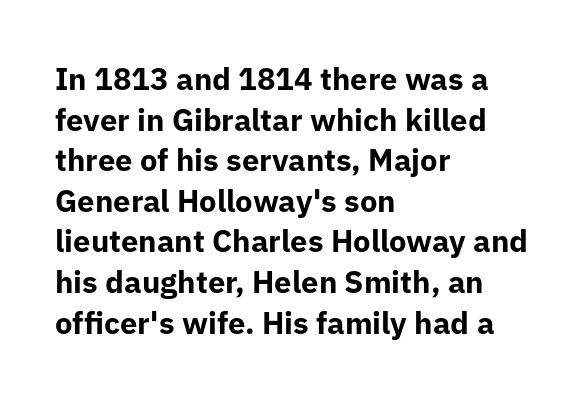
{"serif": "no", "italic": "no", "bold": "yes", "weight": "bold", "width": "normal", "stroke_contrast": "low", "x_height": "medium", "monospaced": "no", "underline": "no", "align": "left", "line_spacing": "normal", "line_spacing_ratio": 1.31, "letter_spacing": "normal", "letter_spacing_em": 0.0, "glyph_px": 31}
